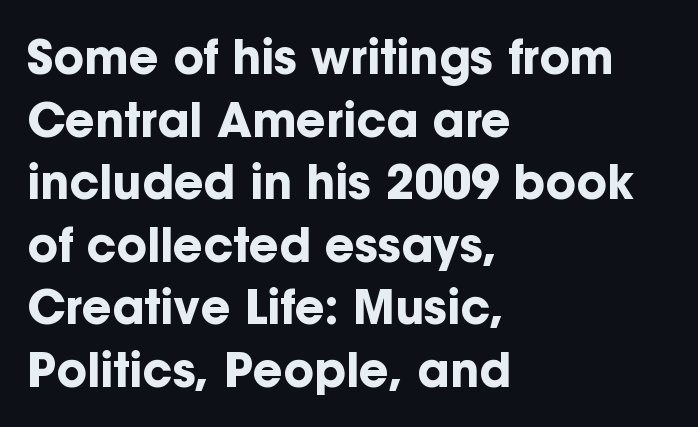
The image shows 46 px bold sans-serif type, upright; set left-aligned, normal line spacing (1.36x), normal letter spacing, not underlined; low stroke contrast and a medium x-height.
